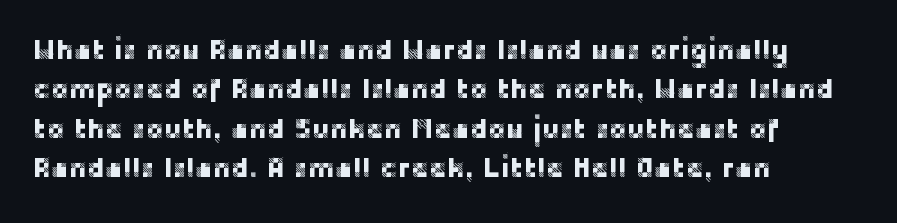
Rule under the text: the space is simply empty. The passage is arranged the way most books set body copy — flush left. This is the regular roman posture of the typeface. Default kerning and tracking; the words read as compact shapes.
